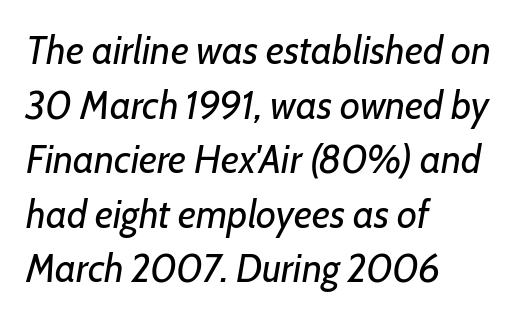
A typesetter would call this proportional, since set widths differ per character. The letterforms sit shoulder to shoulder at normal distance. A classic flush-left, rag-right setting is used for this passage. In terms of leading, this rendering sits right in the middle. The rendering applies a slant to the glyphs. The typesetting does not lean heavy: it is not bold.
